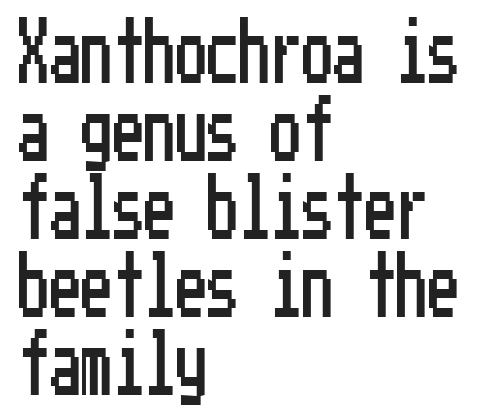
The letters stand upright; this is a roman face. Nothing unusual about the tracking: characters are spaced as the font intends. Nope, no serifs anywhere on these letters. Quick note: underline off.
